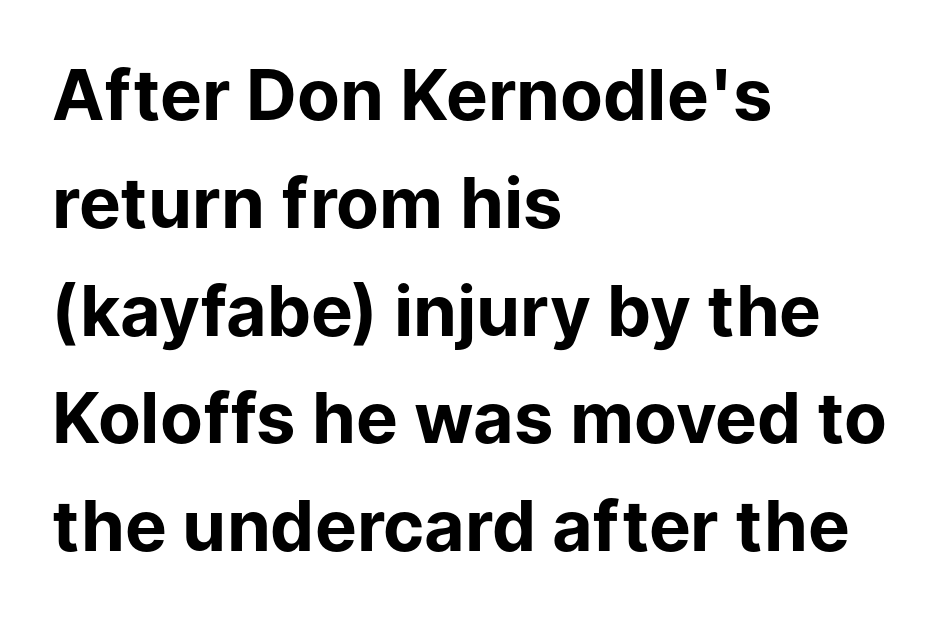
Q: Is the text bold? A: Yes.
Q: Is the text italic (slanted)? A: No, it is upright.
Q: Is the typeface a serif or a sans-serif typeface? A: Sans-serif.
Q: Is the text underlined? A: No.
Q: How is the paragraph aligned? A: Left-aligned.
Q: Is the spacing between letters normal or unusually wide? A: Normal.
Q: Is the spacing between lines tight, normal or loose? A: Normal.
Q: Width (condensed, normal, or wide)? A: Normal.
Q: Stroke contrast? A: Low.
Q: x-height? A: Medium.
Q: Monospaced? A: No.
